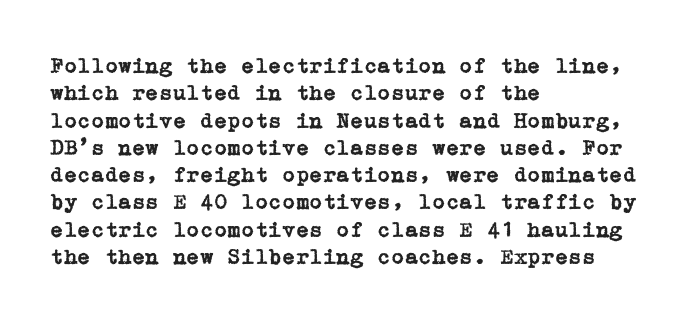
{"italic": "no", "underline": "no", "align": "left", "line_spacing_ratio": 1.24, "letter_spacing": "normal", "letter_spacing_em": 0.0, "glyph_px": 22}
